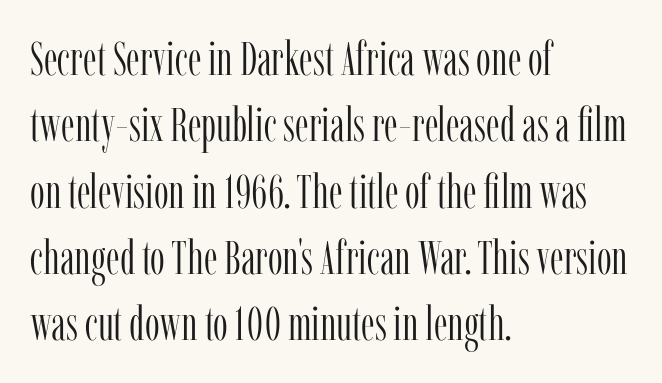
The image shows 47 px light, condensed serif type, upright; set left-aligned, normal line spacing (1.41x), normal letter spacing, not underlined; low stroke contrast and a medium x-height.
